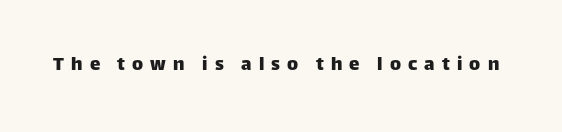
{"italic": "no", "underline": "no", "letter_spacing": "wide", "letter_spacing_em": 0.34, "glyph_px": 21}
